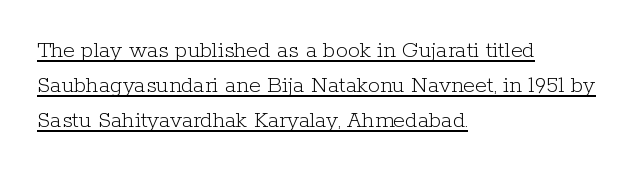
The image shows 24 px text type, upright; set left-aligned, normal line spacing (1.46x), normal letter spacing, underlined.
